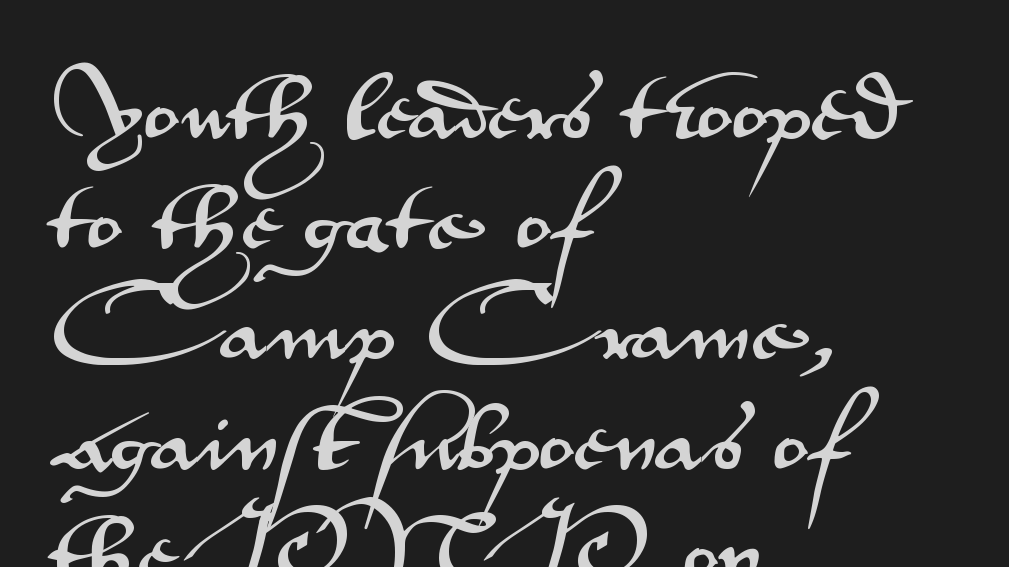
{"serif": "no", "width": "wide", "stroke_contrast": "medium", "x_height": "small", "monospaced": "no", "underline": "no", "align": "left", "line_spacing": "normal", "line_spacing_ratio": 1.47, "letter_spacing": "normal", "letter_spacing_em": 0.0, "glyph_px": 75}
